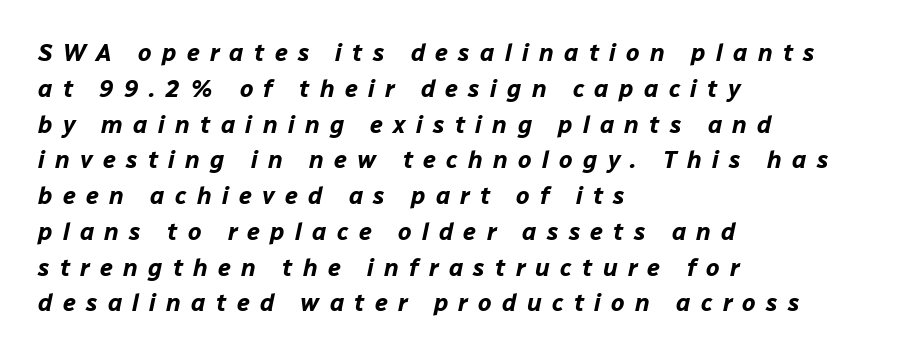
The image shows 24 px bold type, italic (leaning right); set left-aligned, normal line spacing (1.49x), unusually wide letter spacing (+0.43 em), not underlined.
